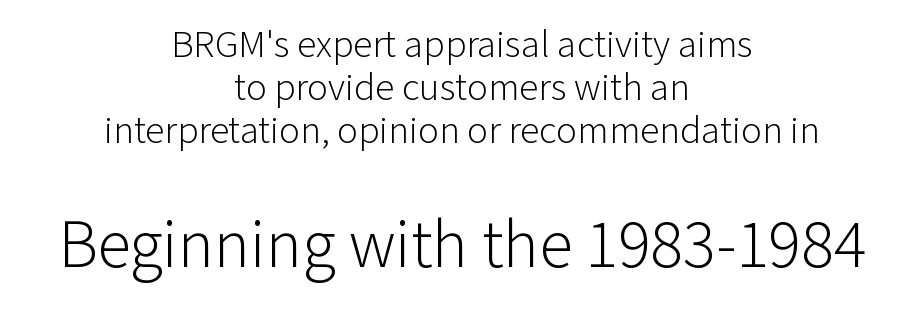
{"serif": "no", "italic": "no", "bold": "no", "weight": "light", "width": "normal", "stroke_contrast": "low", "x_height": "medium", "monospaced": "no", "underline": "no", "align": "center", "line_spacing": "tight", "line_spacing_ratio": 1.1, "letter_spacing": "normal", "letter_spacing_em": 0.0, "larger_block": "second", "size_ratio": 1.74, "glyph_px": 68}
